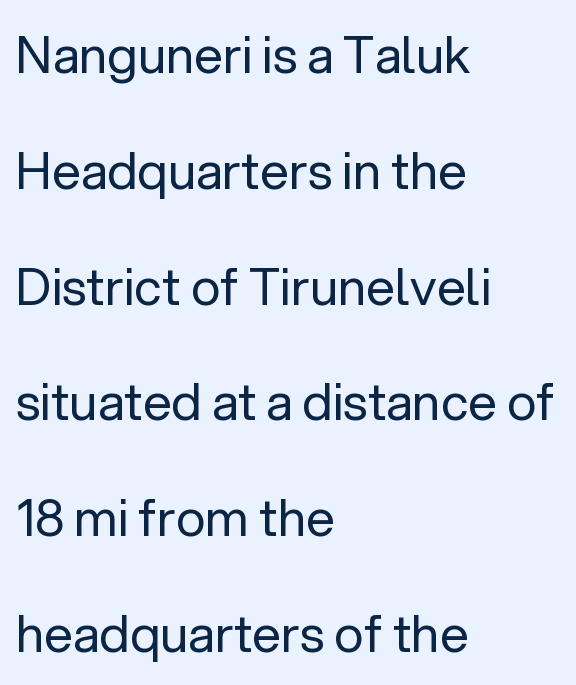
A great deal of white space separates one row of letters from the next. The face used here is a sans, in the tradition of grotesques and geometrics. The strokes carry an ordinary text weight at most. The tracking reads as untouched default to a designer's eye. A typesetter would call this proportional, since set widths differ per character. The zone under the glyphs is completely vacant.
